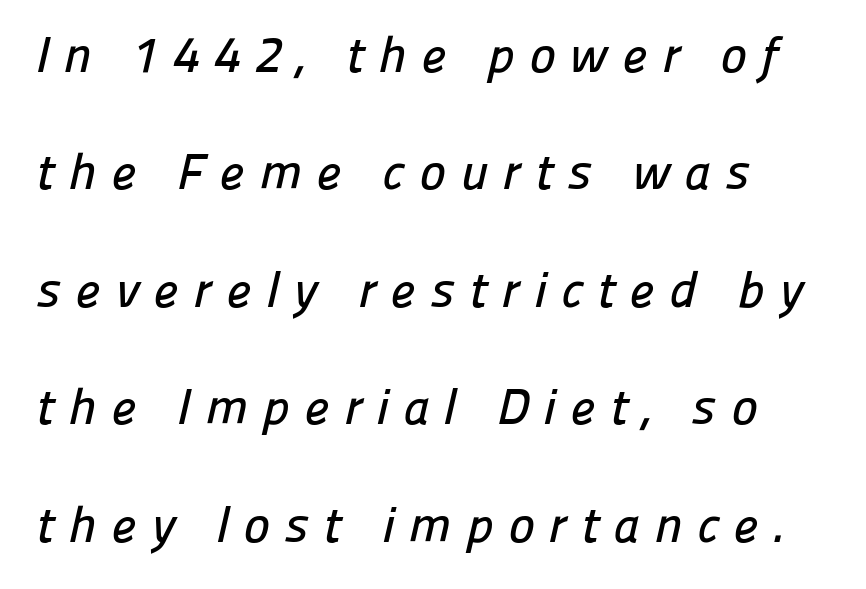
Q: Is the typeface a serif or a sans-serif typeface? A: Sans-serif.
Q: Is the text underlined? A: No.
Q: How is the paragraph aligned? A: Left-aligned.
Q: Is the spacing between letters normal or unusually wide? A: Unusually wide.
Q: Is the spacing between lines tight, normal or loose? A: Loose.
Q: Width (condensed, normal, or wide)? A: Normal.
Q: Stroke contrast? A: Low.
Q: x-height? A: Medium.
Q: Monospaced? A: No.
